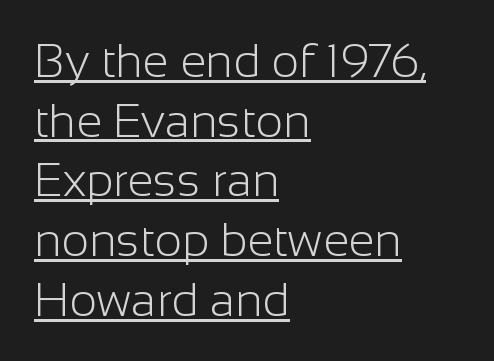
The image shows 47 px light sans-serif type, upright; set left-aligned, normal line spacing (1.27x), normal letter spacing, underlined; low stroke contrast and a medium x-height.
